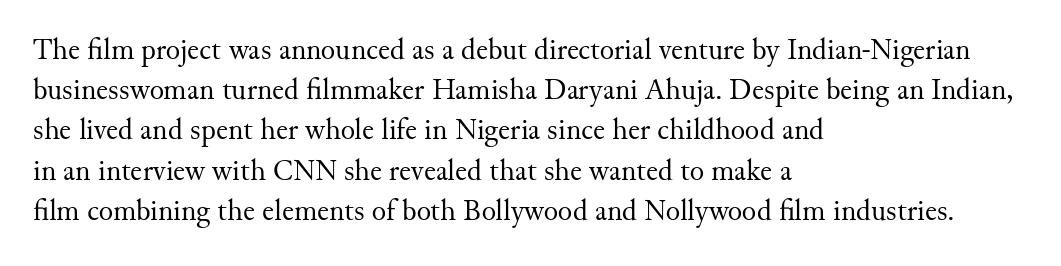
The image shows 30 px regular-weight serif type, upright; set left-aligned, normal line spacing (1.34x), normal letter spacing, not underlined; medium stroke contrast and a small x-height.
